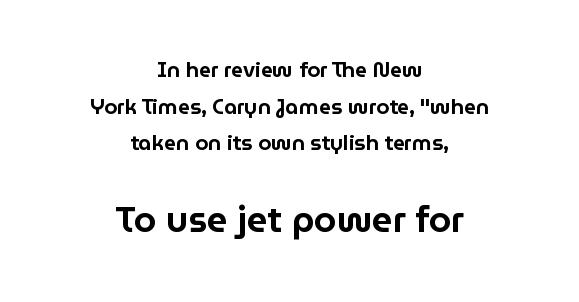
Q: Is the text italic (slanted)? A: No, it is upright.
Q: Is the typeface a serif or a sans-serif typeface? A: Sans-serif.
Q: Is the text underlined? A: No.
Q: How is the paragraph aligned? A: Centered.
Q: Is the spacing between letters normal or unusually wide? A: Normal.
Q: Which block of text is set in a larger size, the first (top) or the second (bottom)? A: The second (bottom) one.
Q: Width (condensed, normal, or wide)? A: Normal.
Q: Stroke contrast? A: Low.
Q: x-height? A: Medium.
Q: Monospaced? A: No.
